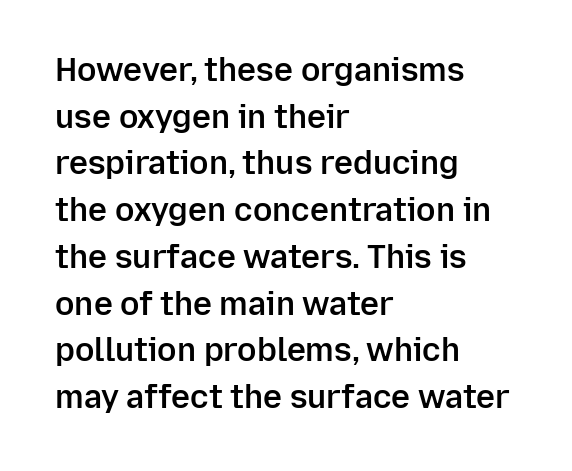
Just letters on the line, the space beneath them empty. The leading is moderate, giving the passage an even texture. These lines were composed using upright roman letters. The lines in this sample share a left origin and differ only in where they stop. Here the designer chose a conventional face with non-uniform glyph widths.
